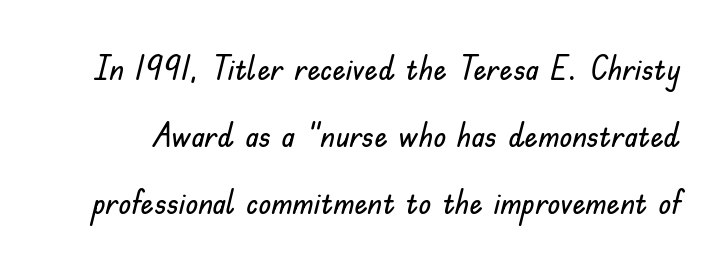
Q: Is the text italic (slanted)? A: Yes.
Q: Is the typeface a serif or a sans-serif typeface? A: Sans-serif.
Q: Is the text underlined? A: No.
Q: Is the spacing between letters normal or unusually wide? A: Normal.
Q: Is the spacing between lines tight, normal or loose? A: Loose.
Q: Width (condensed, normal, or wide)? A: Normal.
Q: Stroke contrast? A: Low.
Q: x-height? A: Small.
Q: Monospaced? A: No.
